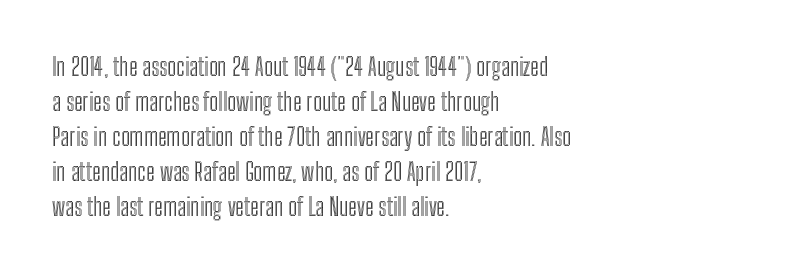
Style check: upright. The designer left line spacing at the default. Casual observation: everything's shoved over to the left. Tracking here is standard; glyphs follow each other at the usual distance. The foot of each line stays bare and open.
